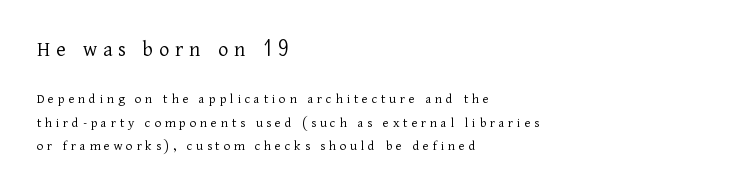
Normally led — the rows are evenly, conventionally spaced. Layout note: lines flush left. This sample uses expanded letter spacing, leaving extra air between glyphs. Clear beneath every line of the passage. Caption: face not bold, strokes unweighted. Ordinary non-slanted type is in use.
